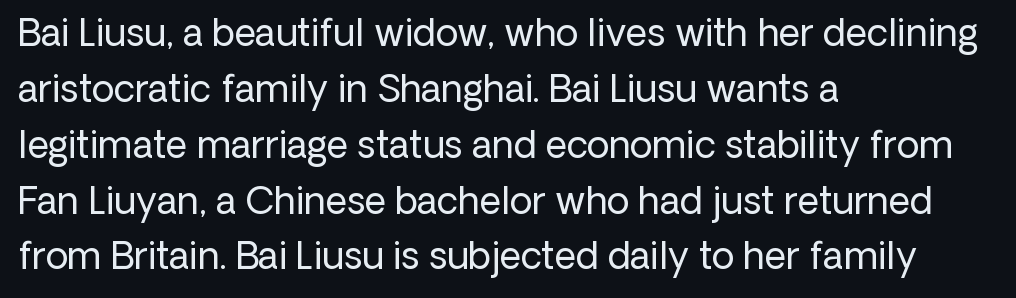
Q: Is the text bold? A: No.
Q: Is the text italic (slanted)? A: No, it is upright.
Q: Is the typeface a serif or a sans-serif typeface? A: Sans-serif.
Q: Is the text underlined? A: No.
Q: How is the paragraph aligned? A: Left-aligned.
Q: Is the spacing between letters normal or unusually wide? A: Normal.
Q: Is the spacing between lines tight, normal or loose? A: Normal.
Q: Width (condensed, normal, or wide)? A: Normal.
Q: Stroke contrast? A: Low.
Q: x-height? A: Medium.
Q: Monospaced? A: No.
